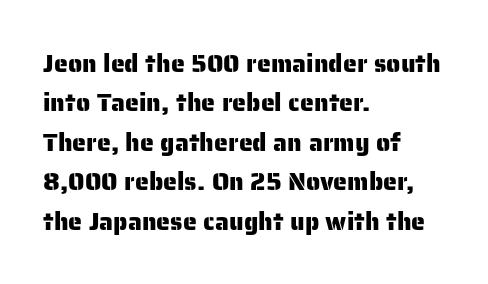
The image shows 25 px text type, upright; set left-aligned, normal line spacing (1.58x), normal letter spacing, not underlined.
